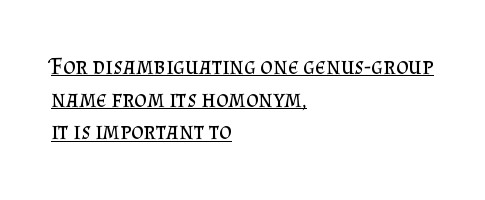
The image shows 24 px text type, upright; set left-aligned, normal line spacing (1.36x), normal letter spacing, underlined.
